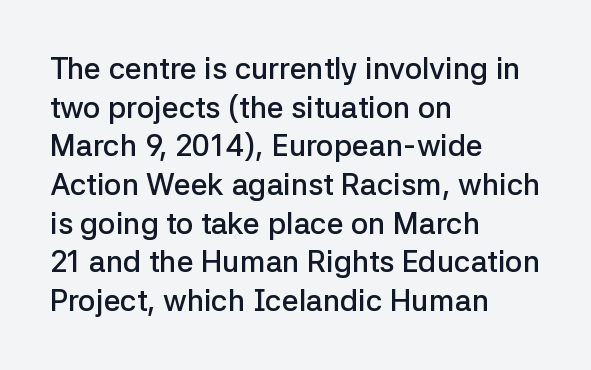
{"serif": "no", "italic": "no", "bold": "semi", "weight": "semibold", "width": "normal", "stroke_contrast": "low", "x_height": "medium", "monospaced": "no", "underline": "no", "align": "left", "line_spacing": "normal", "line_spacing_ratio": 1.29, "letter_spacing": "normal", "letter_spacing_em": 0.0, "glyph_px": 30}
